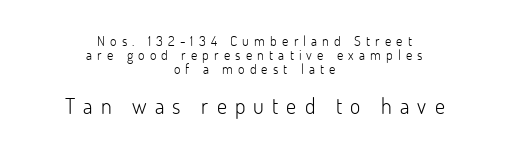
{"italic": "no", "bold": "no", "underline": "no", "align": "center", "line_spacing": "tight", "line_spacing_ratio": 1.0, "letter_spacing": "wide", "letter_spacing_em": 0.37, "larger_block": "second", "size_ratio": 1.57, "glyph_px": 22}
